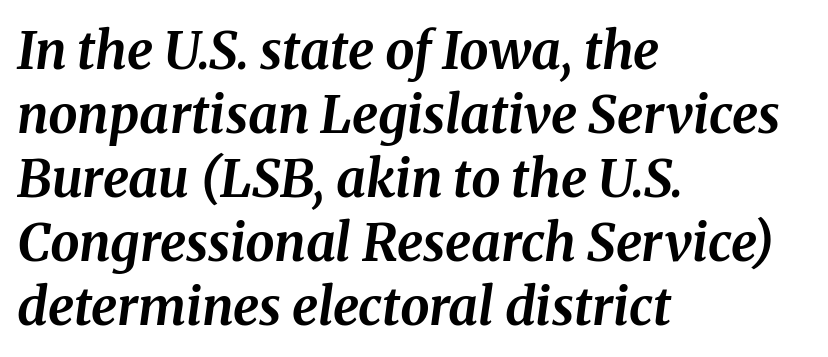
Q: Is the text bold? A: Yes.
Q: Is the text italic (slanted)? A: Yes, it leans right by about 8 degrees.
Q: Is the text underlined? A: No.
Q: How is the paragraph aligned? A: Left-aligned.
Q: Is the spacing between letters normal or unusually wide? A: Normal.
Q: Width (condensed, normal, or wide)? A: Normal.
Q: Stroke contrast? A: Medium.
Q: x-height? A: Medium.
Q: Monospaced? A: No.
